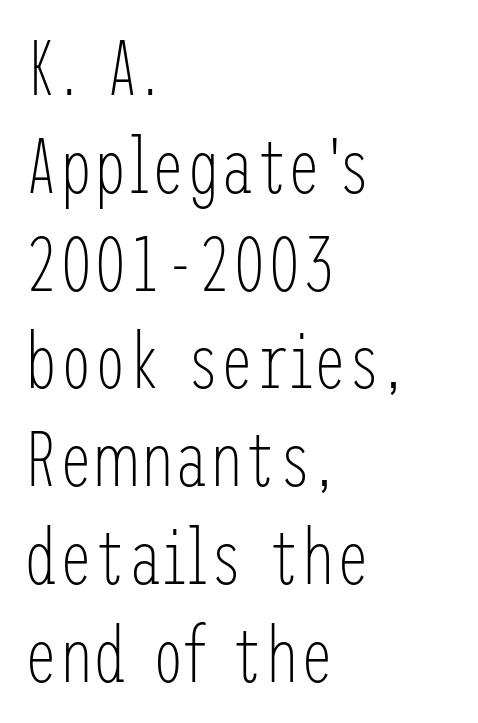
The image shows 77 px light, condensed sans-serif type, upright; set left-aligned, normal line spacing (1.27x), normal letter spacing, not underlined; low stroke contrast and a medium x-height.
